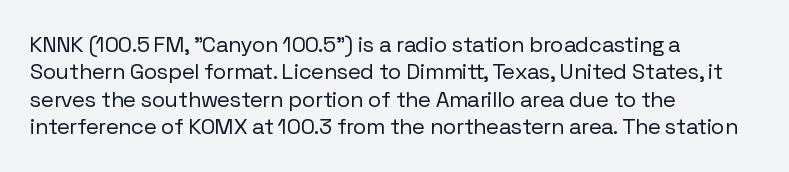
Counters stay open thanks to moderate or lighter strokes. All the whitespace from short lines collects on the right. Normally led — the rows are evenly, conventionally spaced. The glyphs are unaccompanied by any horizontal stroke below them.
